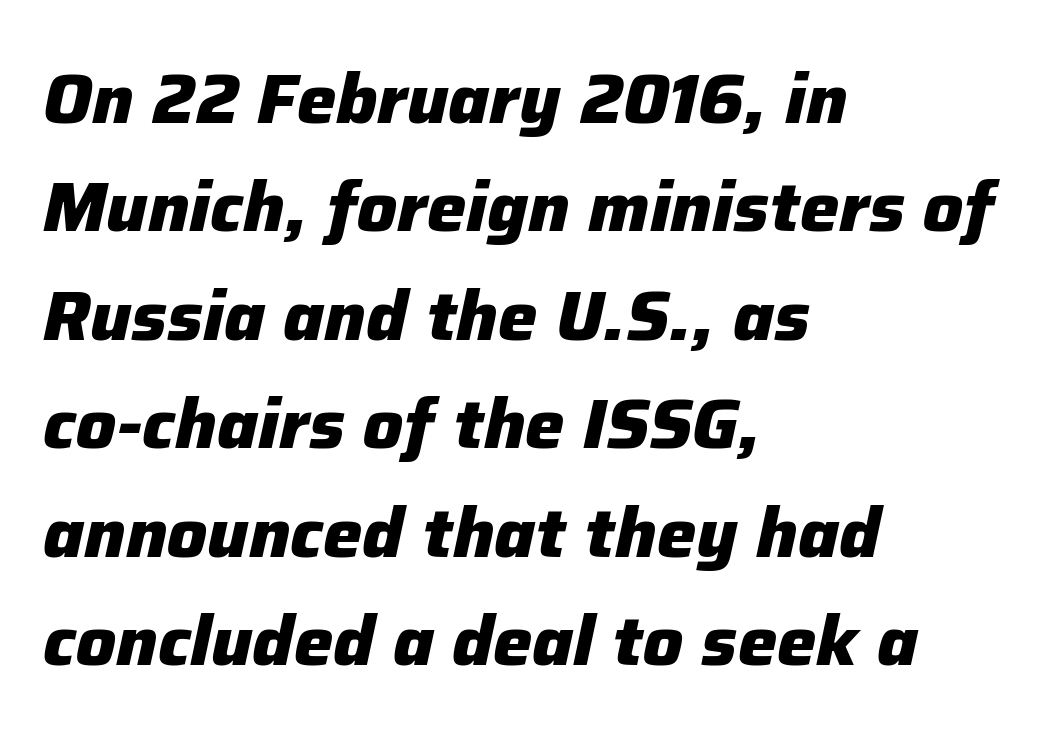
{"italic": "yes", "lean": "right", "slant_degrees": 12, "bold": "yes", "weight": "heavy", "width": "normal", "stroke_contrast": "low", "x_height": "medium", "monospaced": "no", "underline": "no", "align": "left", "line_spacing": "normal", "line_spacing_ratio": 1.55, "letter_spacing": "normal", "letter_spacing_em": 0.0, "glyph_px": 70}
